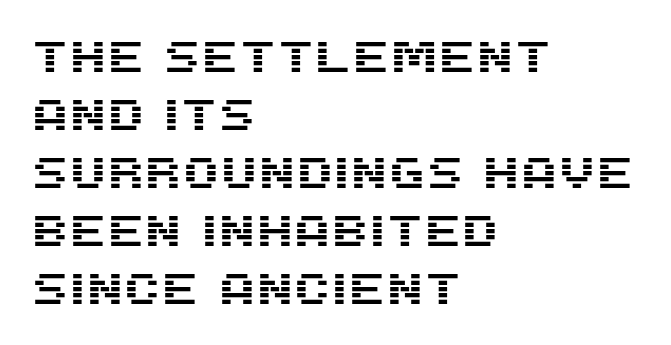
The image shows 43 px sans-serif type, upright; set left-aligned, normal line spacing (1.35x), normal letter spacing, not underlined; medium stroke contrast and a large x-height.
